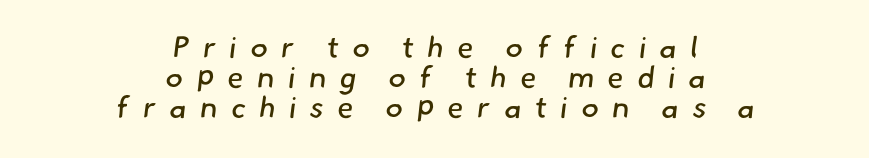
The image shows 30 px regular-weight sans-serif type; set centered, tight line spacing (1.0x), unusually wide letter spacing (+0.44 em), not underlined; low stroke contrast and a small x-height.
